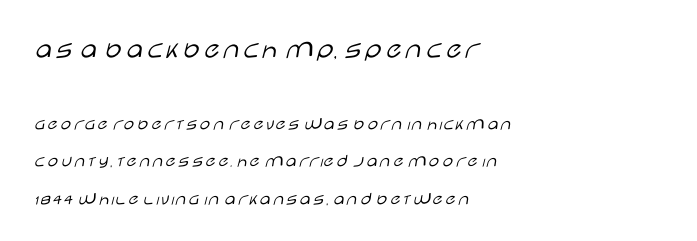
Q: Is the text bold? A: No.
Q: Is the text italic (slanted)? A: Yes.
Q: Is the typeface a serif or a sans-serif typeface? A: Sans-serif.
Q: Is the text underlined? A: No.
Q: How is the paragraph aligned? A: Left-aligned.
Q: Is the spacing between letters normal or unusually wide? A: Normal.
Q: Is the spacing between lines tight, normal or loose? A: Loose.
Q: Which block of text is set in a larger size, the first (top) or the second (bottom)? A: The first (top) one.
Q: Width (condensed, normal, or wide)? A: Wide.
Q: Stroke contrast? A: Low.
Q: x-height? A: Large.
Q: Monospaced? A: No.
